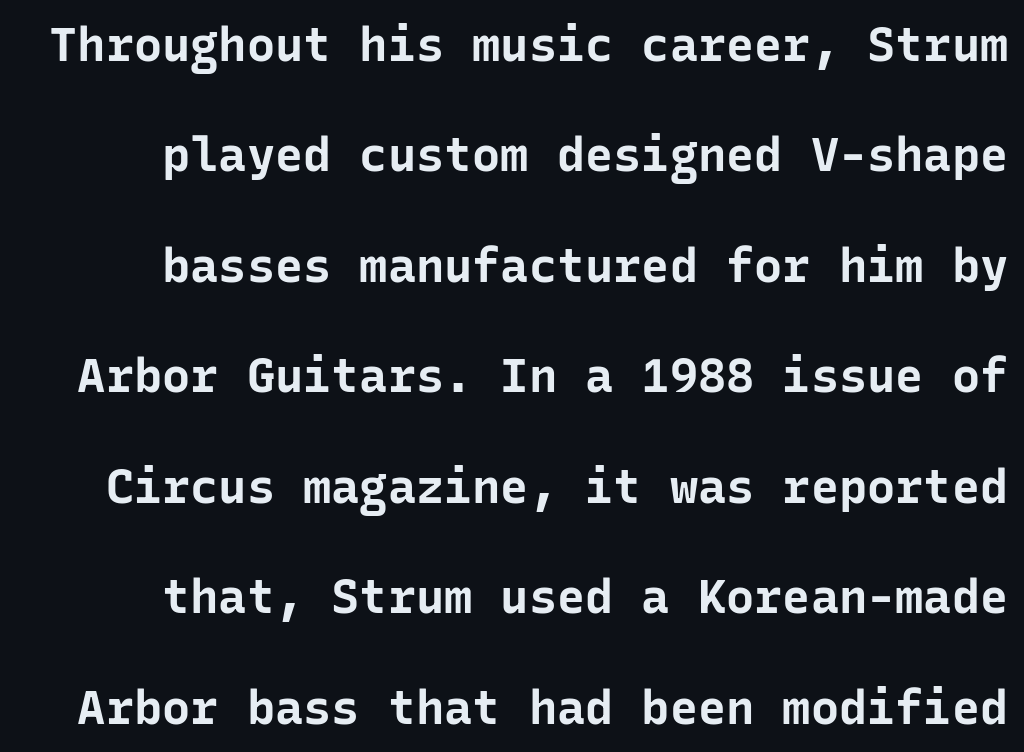
The image shows 47 px bold sans-serif type, upright, monospaced; set loose line spacing (2.35x), normal letter spacing, not underlined; low stroke contrast and a medium x-height.
